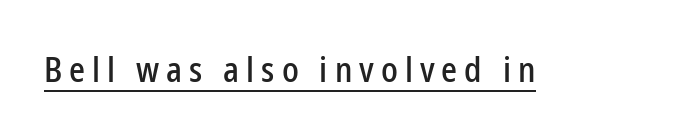
The image shows 35 px condensed sans-serif type, upright; set unusually wide letter spacing (+0.2 em), underlined; low stroke contrast and a medium x-height.
